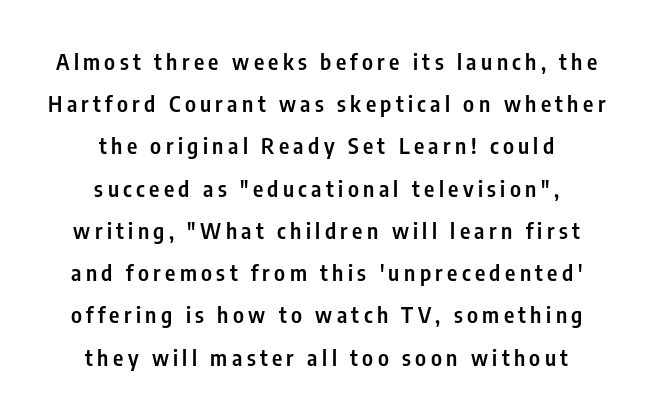
{"italic": "no", "bold": "semi", "underline": "no", "align": "center", "line_spacing": "loose", "line_spacing_ratio": 1.92, "letter_spacing": "wide", "letter_spacing_em": 0.2, "glyph_px": 22}
